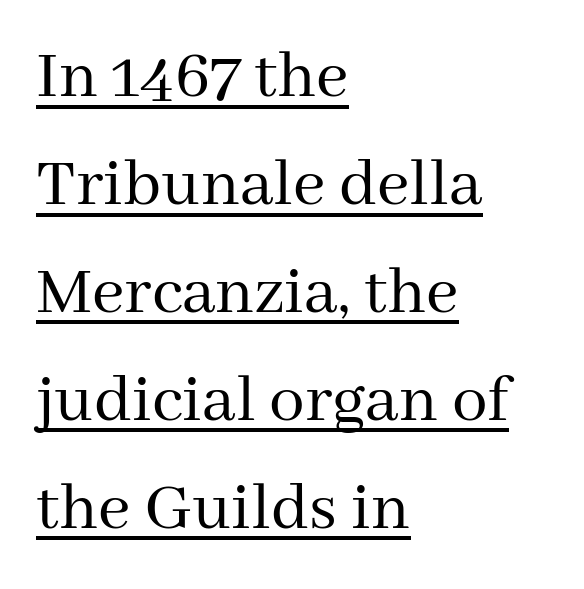
{"serif": "yes", "italic": "no", "bold": "no", "weight": "regular", "width": "normal", "stroke_contrast": "medium", "x_height": "medium", "monospaced": "no", "underline": "yes", "align": "left", "line_spacing": "normal", "line_spacing_ratio": 1.52, "letter_spacing": "normal", "letter_spacing_em": 0.0, "glyph_px": 71}
